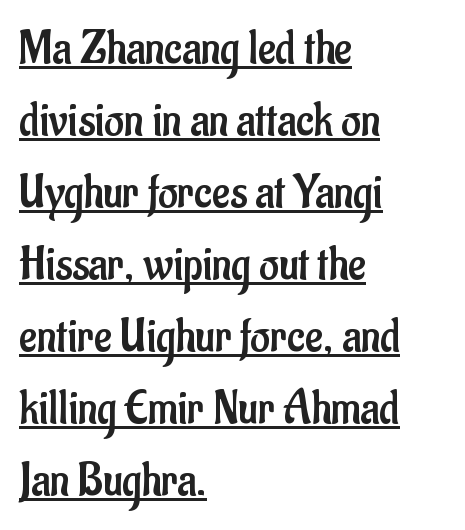
The image shows 48 px regular-weight, condensed sans-serif type, upright; set left-aligned, normal line spacing (1.5x), normal letter spacing, underlined; low stroke contrast and a small x-height.
